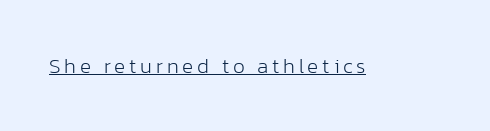
No extra ink here — the face is not bold. The rendered words wear a rule along their underside. Quick note: not italic, upright.
